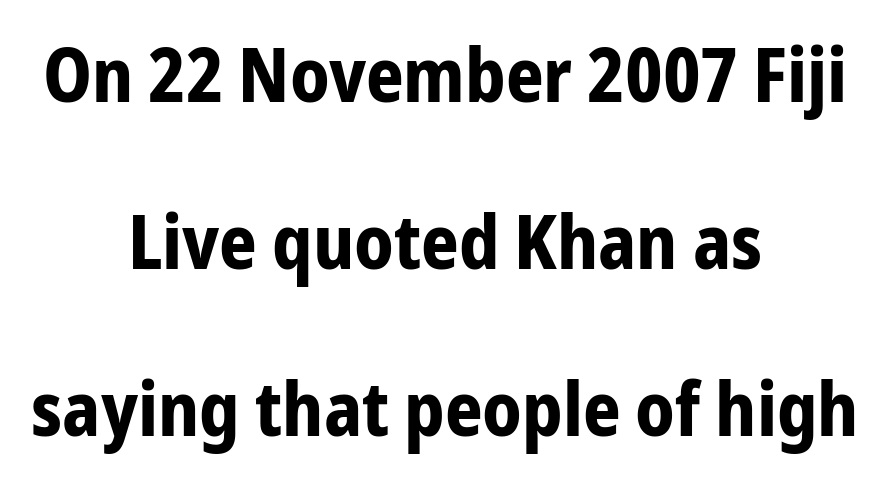
{"serif": "no", "italic": "no", "bold": "yes", "weight": "bold", "width": "condensed", "stroke_contrast": "low", "x_height": "medium", "monospaced": "no", "underline": "no", "align": "center", "line_spacing": "loose", "line_spacing_ratio": 2.26, "letter_spacing": "normal", "letter_spacing_em": 0.0, "glyph_px": 74}
